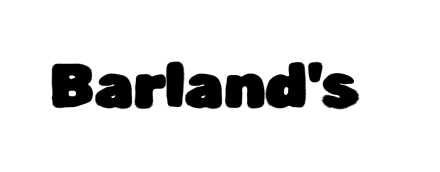
Q: Is the text italic (slanted)? A: No, it is upright.
Q: Is the typeface a serif or a sans-serif typeface? A: Sans-serif.
Q: Is the text underlined? A: No.
Q: Is the spacing between letters normal or unusually wide? A: Normal.
Q: Width (condensed, normal, or wide)? A: Normal.
Q: Stroke contrast? A: Low.
Q: x-height? A: Medium.
Q: Monospaced? A: No.
